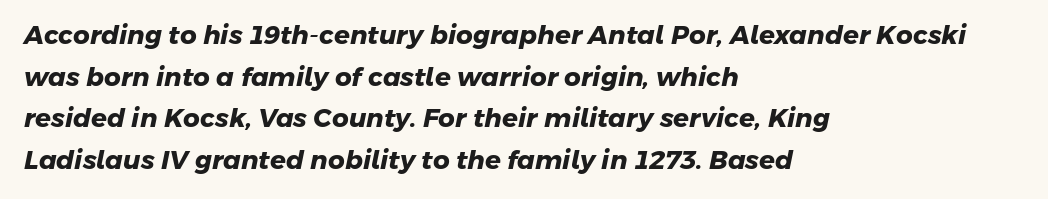
Q: Is the text bold? A: Yes.
Q: Is the text underlined? A: No.
Q: How is the paragraph aligned? A: Left-aligned.
Q: Is the spacing between letters normal or unusually wide? A: Normal.
Q: Is the spacing between lines tight, normal or loose? A: Normal.
